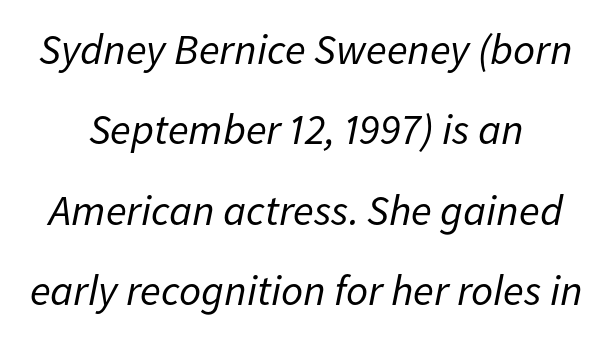
The image shows 43 px regular-weight type, italic (leaning right); set line spacing 1.87x, normal letter spacing, not underlined; low stroke contrast and a medium x-height.
